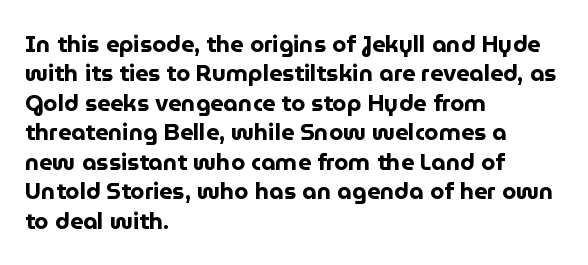
{"italic": "no", "bold": "yes", "underline": "no", "align": "left", "line_spacing": "normal", "line_spacing_ratio": 1.28, "letter_spacing": "normal", "letter_spacing_em": 0.0, "glyph_px": 23}
